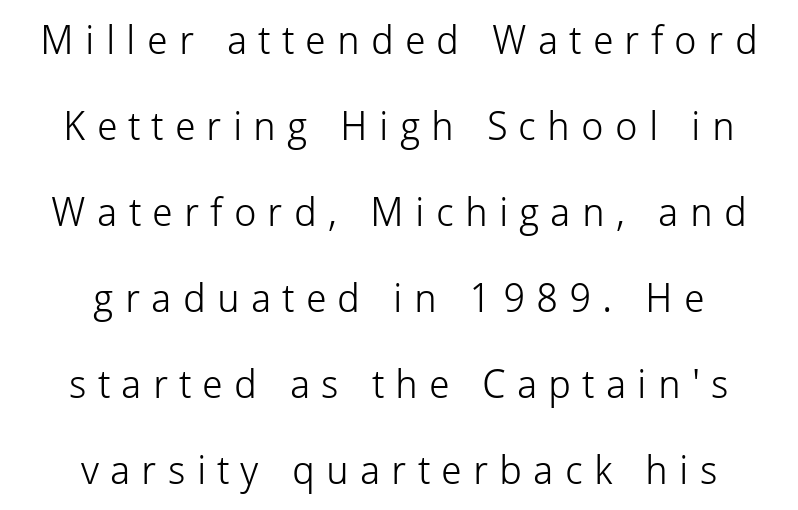
You could not count columns in this text — the font is proportionally spaced. What kind of face is this? One without serifs — a sans. Style check: upright. Descenders hang freely into open space.
